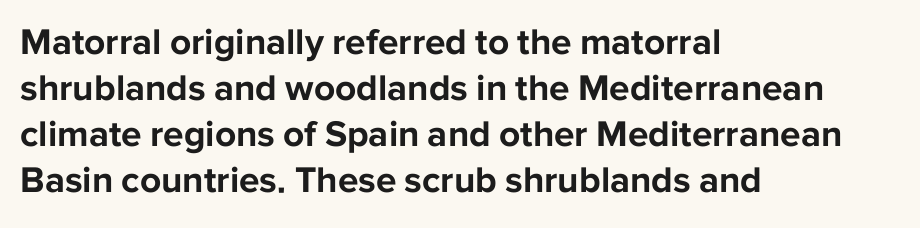
Q: Is the text bold? A: Yes.
Q: Is the text italic (slanted)? A: No, it is upright.
Q: Is the typeface a serif or a sans-serif typeface? A: Sans-serif.
Q: Is the text underlined? A: No.
Q: How is the paragraph aligned? A: Left-aligned.
Q: Is the spacing between letters normal or unusually wide? A: Normal.
Q: Width (condensed, normal, or wide)? A: Normal.
Q: Stroke contrast? A: Low.
Q: x-height? A: Medium.
Q: Monospaced? A: No.
